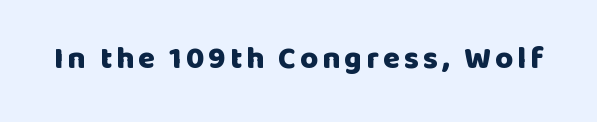
Each letter keeps its own natural width here, so spacing adapts to shape. The string is rendered with underlining switched off. Check where the strokes stop: nothing finishes them off — pure sans. Posture: vertical. As a designer I'd log this as weight 700, bold.
